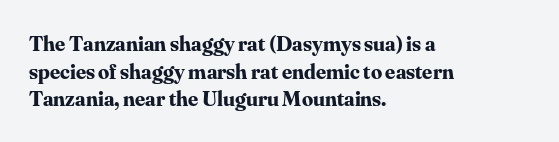
The image shows 22 px bold type, upright; set left-aligned, normal line spacing (1.26x), normal letter spacing, not underlined.
